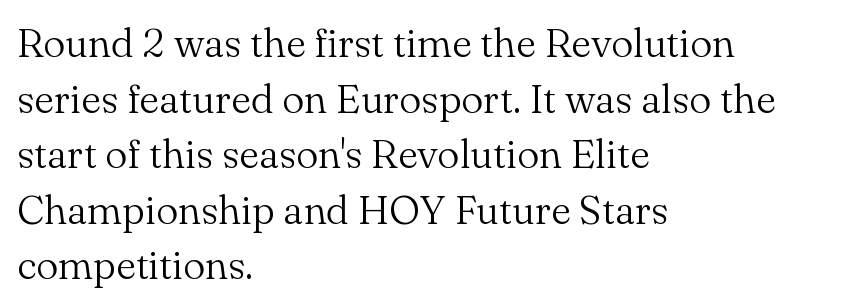
The image shows 40 px light serif type, upright; set left-aligned, normal line spacing (1.39x), normal letter spacing, not underlined; medium stroke contrast and a small x-height.
